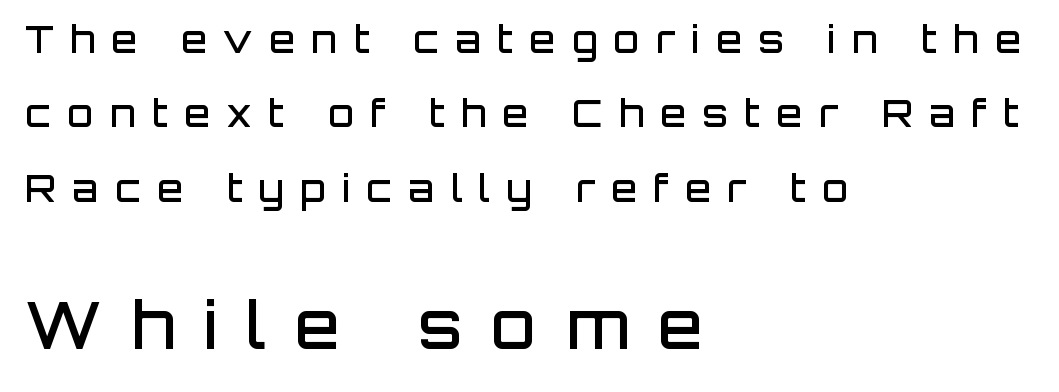
{"serif": "no", "italic": "no", "bold": "semi", "weight": "semibold", "width": "normal", "stroke_contrast": "low", "x_height": "large", "monospaced": "no", "underline": "no", "align": "left", "line_spacing": "loose", "line_spacing_ratio": 2.01, "letter_spacing": "wide", "letter_spacing_em": 0.45, "larger_block": "second", "size_ratio": 1.76, "glyph_px": 65}
